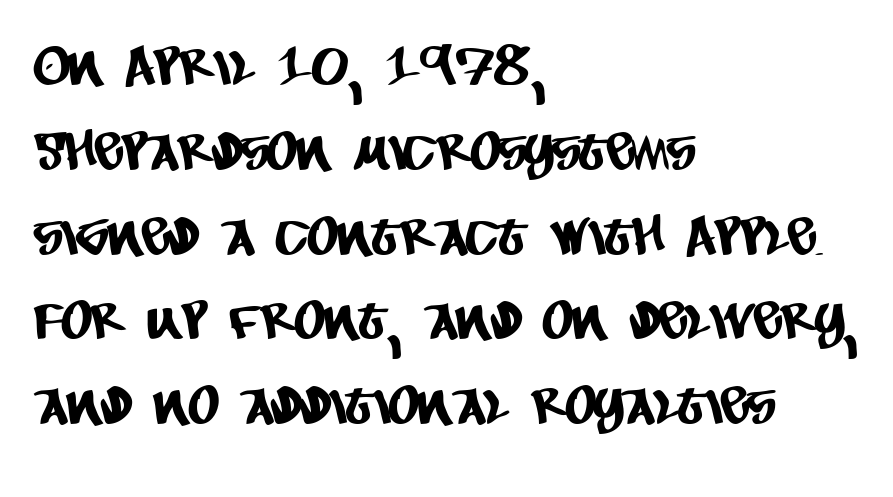
Q: Is the typeface a serif or a sans-serif typeface? A: Sans-serif.
Q: Is the text underlined? A: No.
Q: How is the paragraph aligned? A: Left-aligned.
Q: Is the spacing between letters normal or unusually wide? A: Normal.
Q: Is the spacing between lines tight, normal or loose? A: Normal.
Q: Width (condensed, normal, or wide)? A: Condensed.
Q: Stroke contrast? A: Low.
Q: x-height? A: Large.
Q: Monospaced? A: No.
